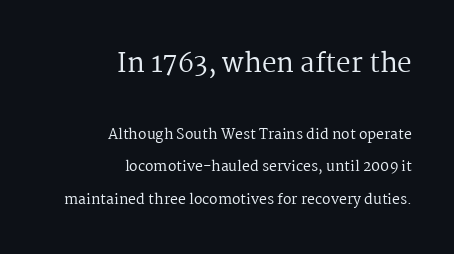
{"italic": "no", "bold": "no", "underline": "no", "align": "right", "line_spacing": "loose", "line_spacing_ratio": 2.31, "letter_spacing": "normal", "letter_spacing_em": 0.0, "larger_block": "first", "size_ratio": 1.86, "glyph_px": 26}
